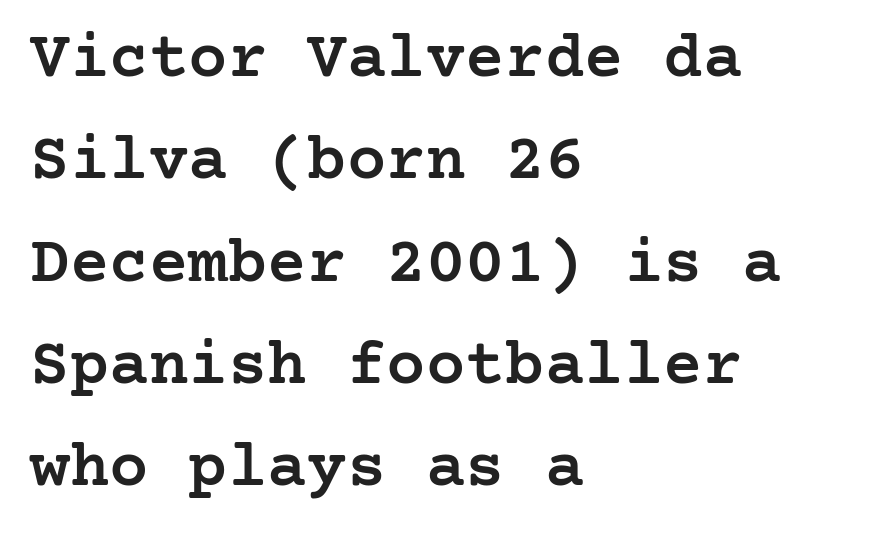
A roman cut, with each character standing at attention. There is no visible air inserted between adjacent glyphs. Each row of text sits above clean, open space. The designer went with a serif here, giving each stem small feet. The lines sit at an ordinary, default distance from one another.
